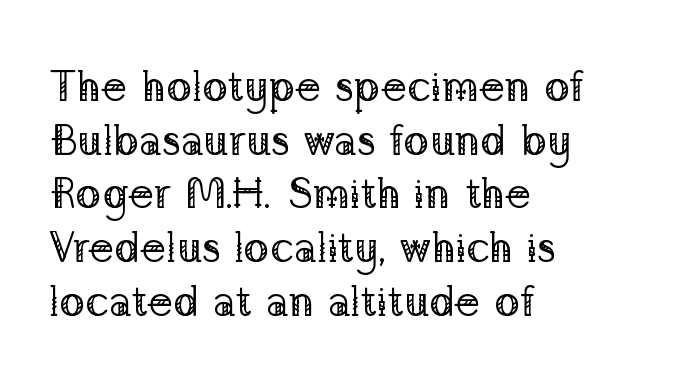
The horizontal fit of the characters is conventional and even. This rendering employs a face with finishing strokes, i.e., a serif. The axis of the letterforms is exactly vertical. The space between consecutive lines is moderate. In CSS terms this would be text-align: left. Caption: face not bold, strokes unweighted.
